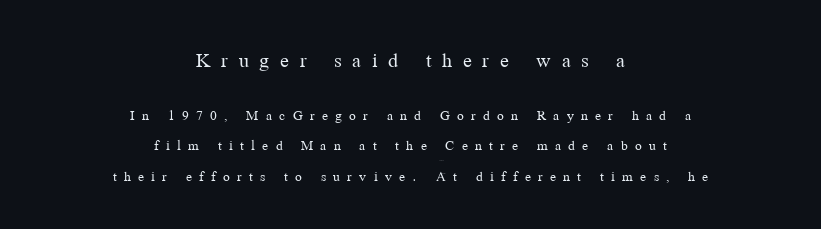
{"italic": "no", "bold": "no", "underline": "no", "align": "center", "line_spacing": "loose", "line_spacing_ratio": 2.02, "letter_spacing": "wide", "letter_spacing_em": 0.49, "larger_block": "first", "size_ratio": 1.47, "glyph_px": 22}
